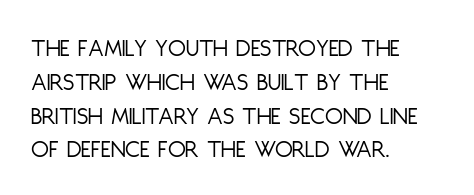
The image shows 26 px text type, upright; set left-aligned, normal line spacing (1.3x), normal letter spacing, not underlined.
